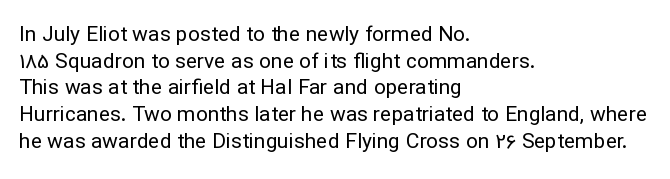
Summary of weight: not heavy and not bold. The vertical gap from one line to the next is medium. The type is set solid horizontally, with unmodified tracking. No italicization has been applied; the sample stays upright. The paragraph shown leans on its left margin. The gap between lines stays unmarked.
